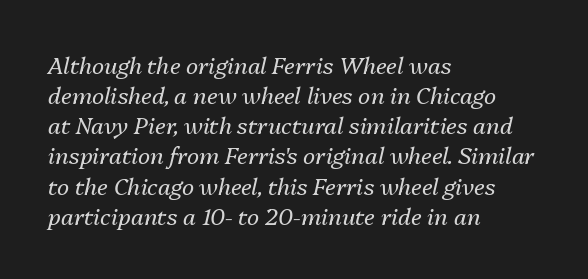
Is the block centered? No — it sits flush against the left margin. Bold? No — there's no thickening of the strokes. How would I describe the line gaps? Plain and ordinary. The specimen omits any rule beneath the text block's lines.
